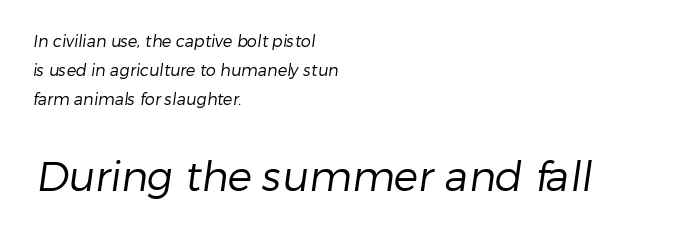
Looks like regular typesetting: each glyph gets only the width it needs. Grotesque or geometric, the face here clearly has no serifs. Summary of weight: not heavy and not bold. The rendering anchors every line to the left-hand side.
